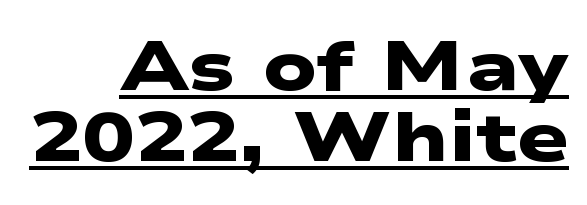
{"serif": "no", "bold": "yes", "weight": "heavy", "width": "wide", "stroke_contrast": "low", "x_height": "medium", "monospaced": "no", "underline": "yes", "align": "right", "line_spacing": "tight", "line_spacing_ratio": 1.01, "letter_spacing": "normal", "letter_spacing_em": 0.0, "glyph_px": 70}
